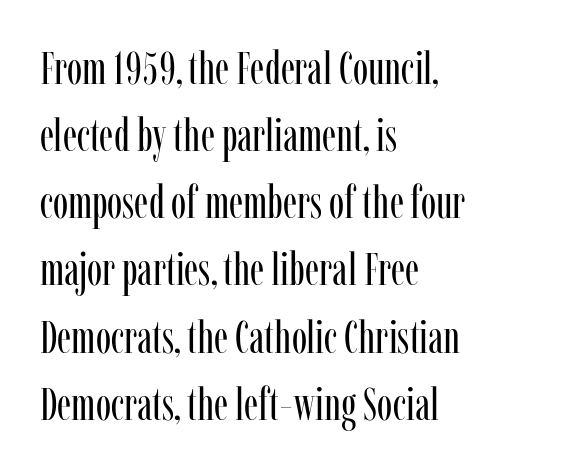
{"serif": "yes", "italic": "no", "bold": "no", "weight": "regular", "width": "condensed", "stroke_contrast": "low", "x_height": "medium", "monospaced": "no", "underline": "no", "align": "left", "line_spacing": "normal", "line_spacing_ratio": 1.46, "letter_spacing": "normal", "letter_spacing_em": 0.0, "glyph_px": 46}
